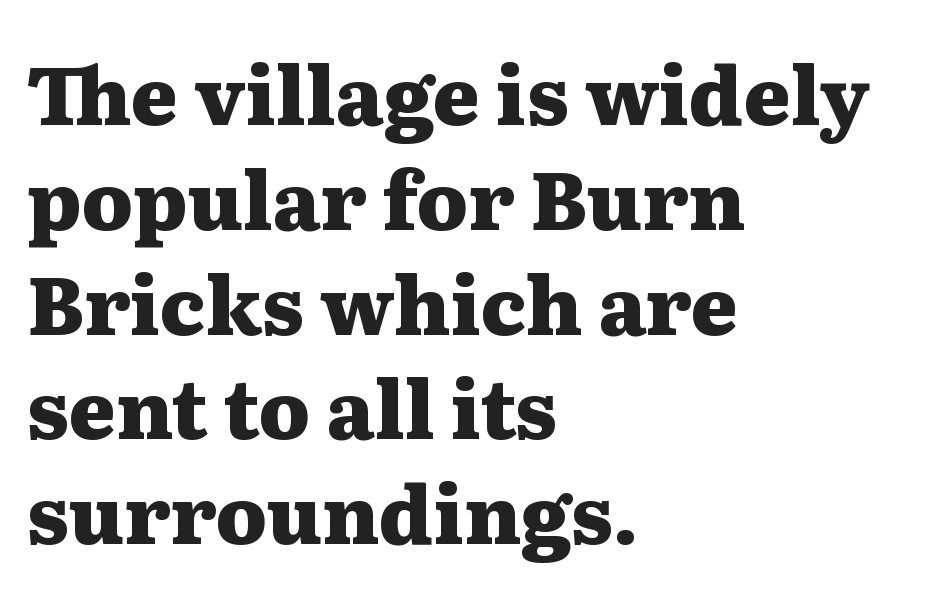
{"serif": "yes", "italic": "no", "bold": "yes", "weight": "heavy", "width": "wide", "stroke_contrast": "medium", "x_height": "medium", "monospaced": "no", "underline": "no", "align": "left", "line_spacing": "normal", "line_spacing_ratio": 1.31, "letter_spacing": "normal", "letter_spacing_em": 0.0, "glyph_px": 80}
